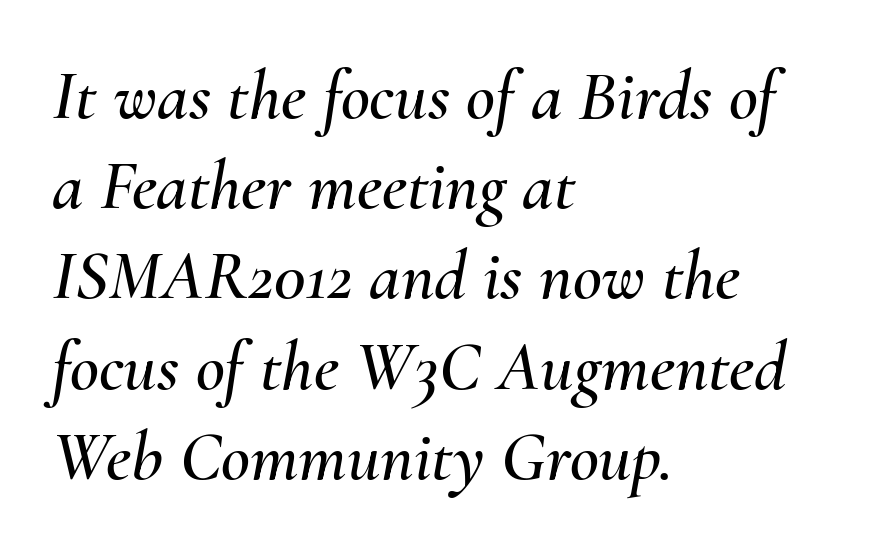
The typesetter chose a ragged-right arrangement here. The rendering uses natural spacing where letterforms have individual widths. This sample uses plain, unmodified letter spacing. Leading matches the norm, producing a regular column. The strip under each line holds only bare page.
